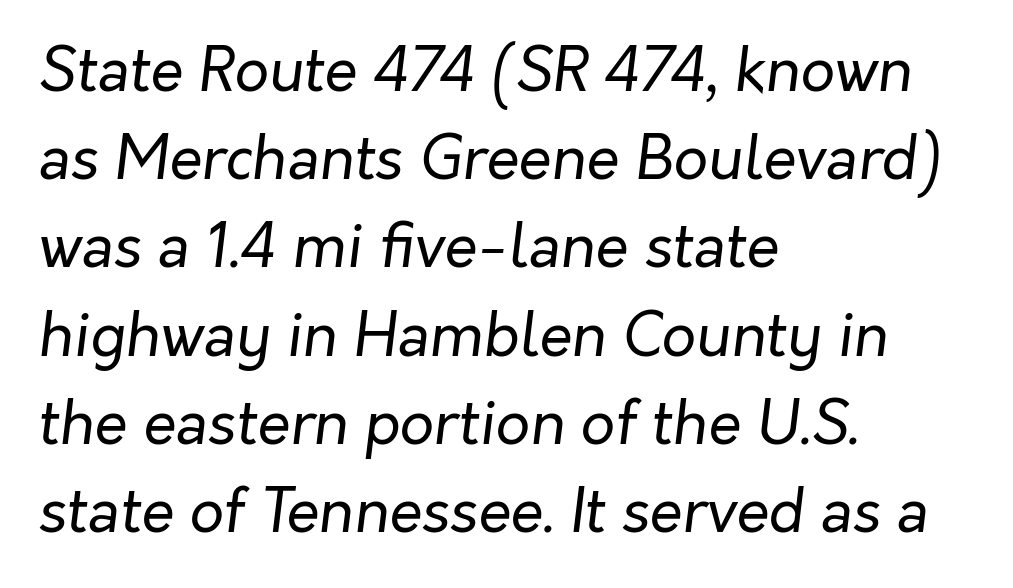
Q: Is the text bold? A: No.
Q: Is the text italic (slanted)? A: Yes, it leans right by about 7 degrees.
Q: Is the text underlined? A: No.
Q: How is the paragraph aligned? A: Left-aligned.
Q: Is the spacing between letters normal or unusually wide? A: Normal.
Q: Is the spacing between lines tight, normal or loose? A: Normal.
Q: Width (condensed, normal, or wide)? A: Normal.
Q: Stroke contrast? A: Low.
Q: x-height? A: Medium.
Q: Monospaced? A: No.
